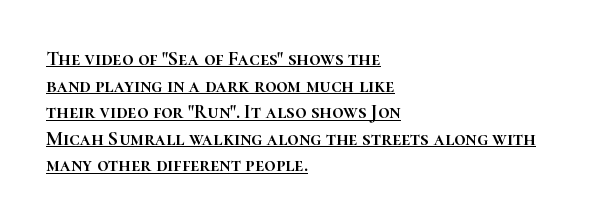
{"italic": "no", "underline": "yes", "align": "left", "line_spacing": "normal", "line_spacing_ratio": 1.33, "letter_spacing": "normal", "letter_spacing_em": 0.0, "glyph_px": 20}
